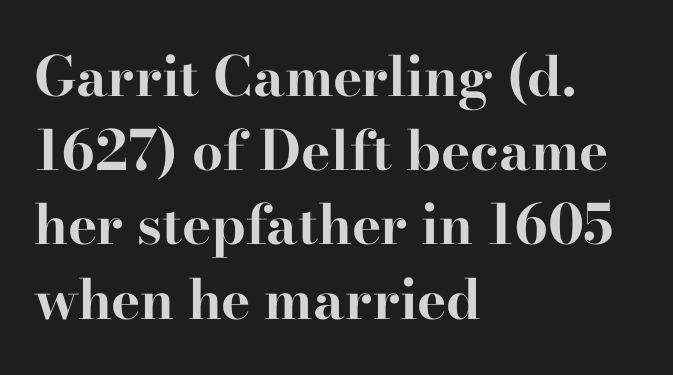
The image shows 55 px bold, wide serif type, upright; set left-aligned, normal line spacing (1.35x), normal letter spacing, not underlined; high stroke contrast and a small x-height.
